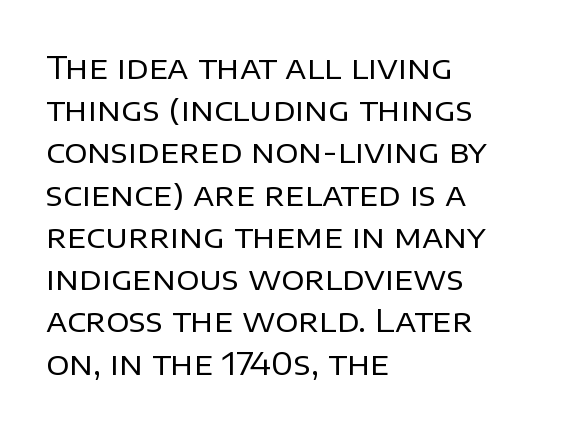
The image shows 32 px regular-weight sans-serif type, upright; set left-aligned, normal line spacing (1.32x), normal letter spacing, not underlined; low stroke contrast and a large x-height.
